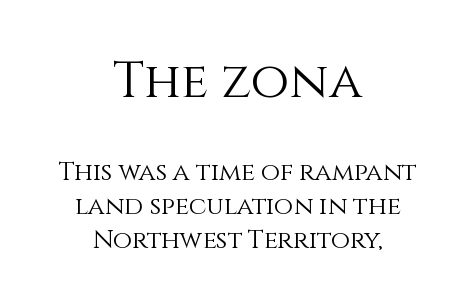
{"italic": "no", "bold": "no", "weight": "light", "width": "normal", "x_height": "large", "monospaced": "no", "underline": "no", "align": "center", "line_spacing": "normal", "line_spacing_ratio": 1.35, "letter_spacing": "normal", "letter_spacing_em": 0.0, "larger_block": "first", "size_ratio": 2.0, "glyph_px": 50}
